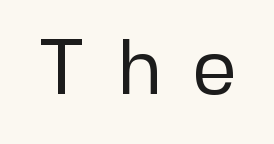
{"serif": "no", "italic": "no", "bold": "no", "weight": "regular", "width": "normal", "stroke_contrast": "low", "x_height": "medium", "monospaced": "no", "underline": "no", "letter_spacing": "wide", "letter_spacing_em": 0.38, "glyph_px": 79}
